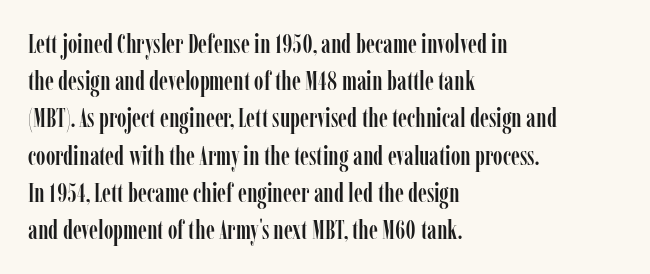
{"italic": "no", "underline": "no", "align": "left", "line_spacing": "normal", "line_spacing_ratio": 1.43, "letter_spacing": "normal", "letter_spacing_em": 0.0, "glyph_px": 26}
